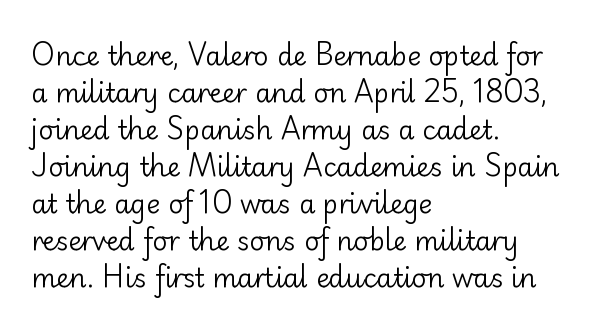
Rule under the text: the space is simply empty. The tracking reads as untouched default to a designer's eye. Compared with a typical body face, this is equally light or lighter still. A student would call this left alignment; a typographer would say flush left, rag right. The rows are spaced the way most documents space them.
